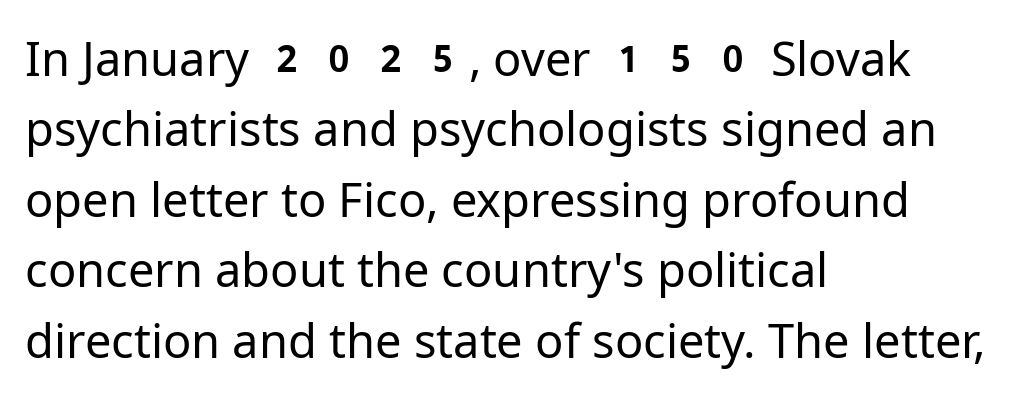
{"serif": "no", "italic": "no", "bold": "no", "weight": "regular", "width": "normal", "stroke_contrast": "low", "x_height": "medium", "monospaced": "no", "underline": "no", "align": "left", "line_spacing": "normal", "line_spacing_ratio": 1.5, "letter_spacing": "normal", "letter_spacing_em": 0.0, "glyph_px": 47}
